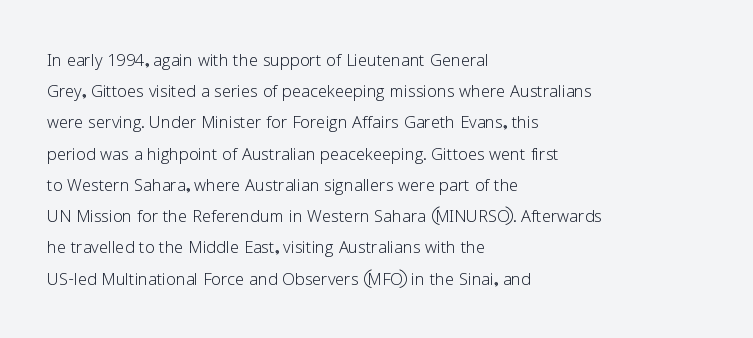
Every row of glyphs begins at an identical x-position on the left. The typesetting does not lean heavy: it is not bold. One glance says typical: line gaps are just what's usual. Underlining? Definitely not there.
